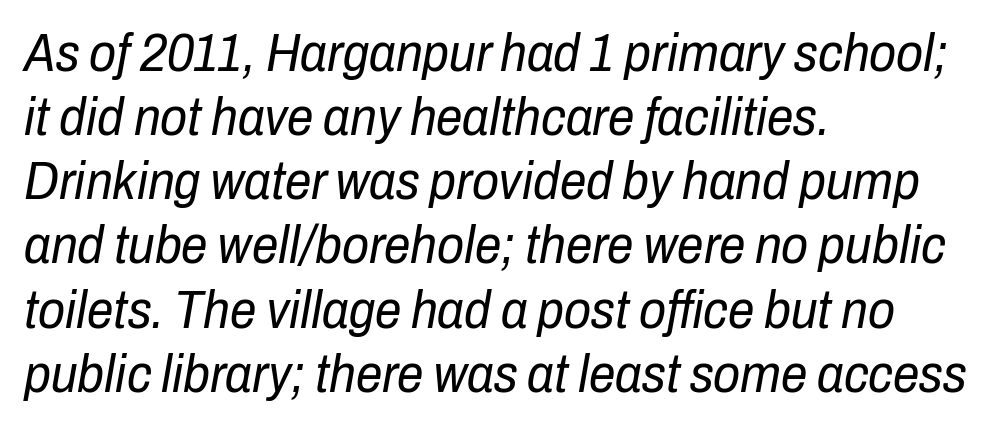
The image shows 53 px regular-weight, condensed type, italic (leaning right); set left-aligned, line spacing 1.21x, normal letter spacing, not underlined; low stroke contrast and a medium x-height.
